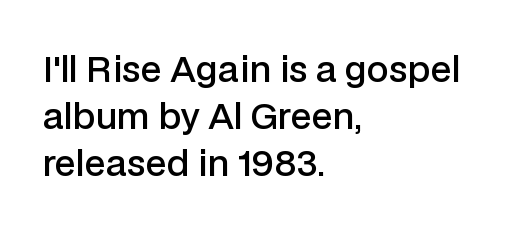
{"serif": "no", "italic": "no", "bold": "semi", "weight": "semibold", "width": "normal", "stroke_contrast": "low", "x_height": "medium", "monospaced": "no", "underline": "no", "align": "left", "line_spacing": "normal", "line_spacing_ratio": 1.34, "letter_spacing": "normal", "letter_spacing_em": 0.0, "glyph_px": 35}
